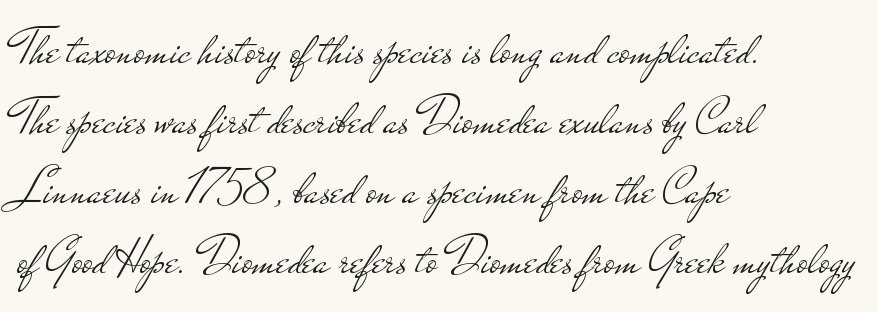
Normally led — the rows are evenly, conventionally spaced. The text was rendered using a sans face with plain stroke endings. Each row of text sits above clean, open space. Every row of glyphs begins at an identical x-position on the left. The weight would be labelled regular, book, light, or lighter still.
